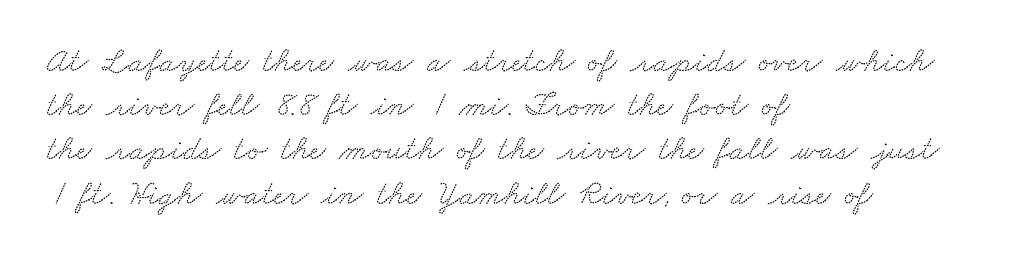
The image shows 34 px wide serif type; set left-aligned, normal line spacing (1.3x), normal letter spacing, not underlined; low stroke contrast and a small x-height.
